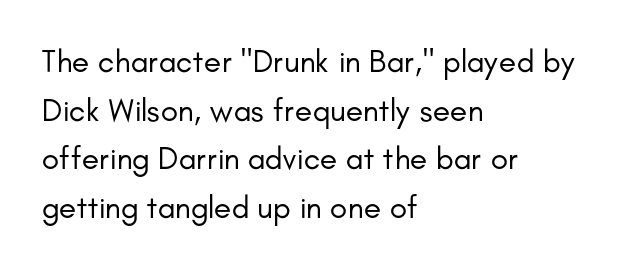
Q: Is the text bold? A: No.
Q: Is the text italic (slanted)? A: No, it is upright.
Q: Is the typeface a serif or a sans-serif typeface? A: Sans-serif.
Q: Is the text underlined? A: No.
Q: How is the paragraph aligned? A: Left-aligned.
Q: Is the spacing between letters normal or unusually wide? A: Normal.
Q: Is the spacing between lines tight, normal or loose? A: Normal.
Q: Width (condensed, normal, or wide)? A: Normal.
Q: Stroke contrast? A: Low.
Q: x-height? A: Small.
Q: Monospaced? A: No.
